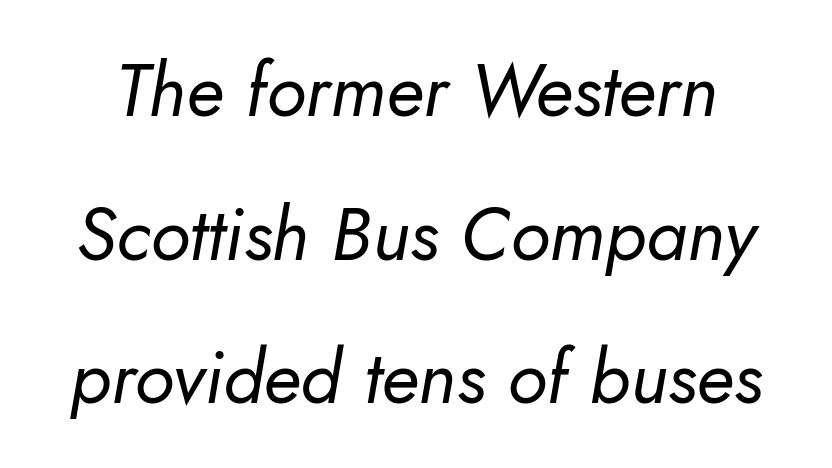
Q: Is the text bold? A: No.
Q: Is the text italic (slanted)? A: Yes, it leans right by about 10 degrees.
Q: Is the text underlined? A: No.
Q: Is the spacing between letters normal or unusually wide? A: Normal.
Q: Is the spacing between lines tight, normal or loose? A: Loose.
Q: Width (condensed, normal, or wide)? A: Normal.
Q: Stroke contrast? A: Low.
Q: x-height? A: Small.
Q: Monospaced? A: No.
